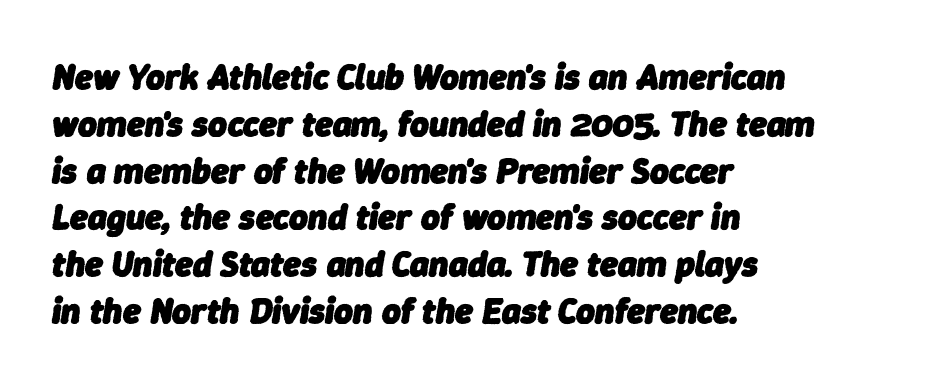
The image shows 36 px heavy type, italic (leaning right); set left-aligned, normal line spacing (1.3x), normal letter spacing, not underlined; low stroke contrast and a medium x-height.
